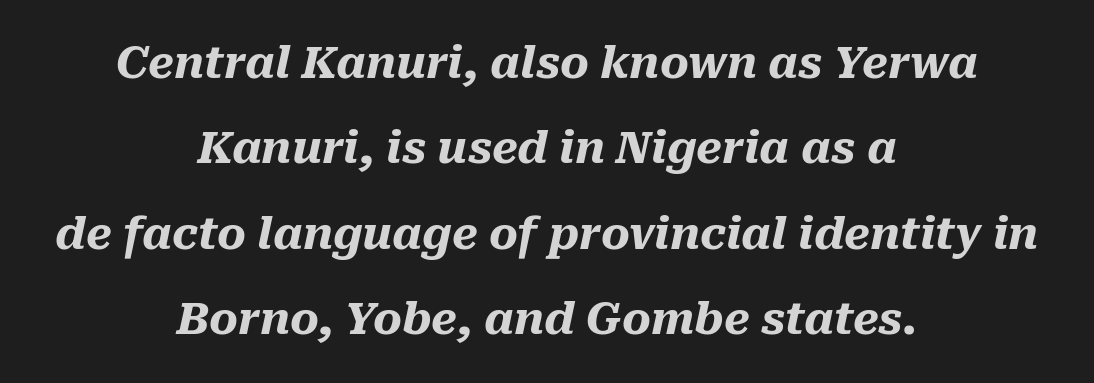
The image shows 44 px heavy type, italic (leaning right); set centered, loose line spacing (1.94x), normal letter spacing, not underlined; medium stroke contrast and a medium x-height.
